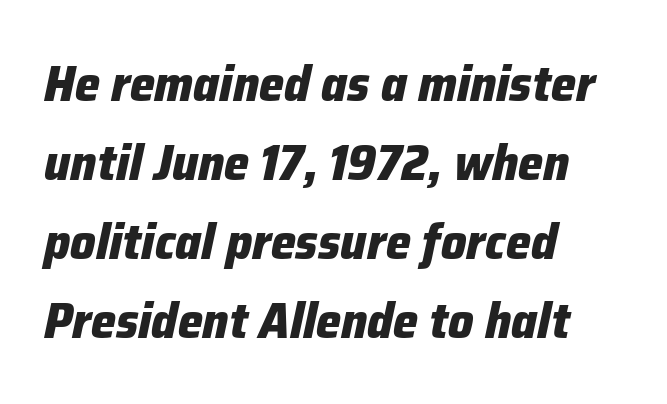
The image shows 50 px heavy type, italic (leaning right); set left-aligned, normal line spacing (1.58x), normal letter spacing, not underlined; low stroke contrast and a medium x-height.
